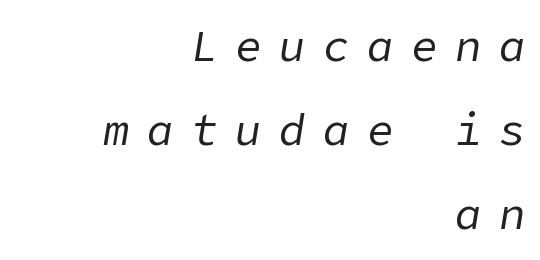
Rendered with sloped, italic letterforms. Beneath every word, the page is bare. The cut favours lightness, reaching ordinary text weight at its darkest. Typeset ragged left — the right edge is the straight one. The rendering inserts visible extra space after every character.
